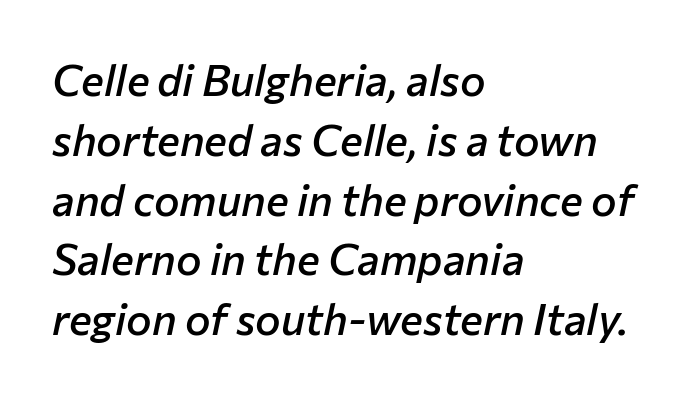
Q: Is the text bold? A: Semi-bold.
Q: Is the text italic (slanted)? A: Yes, it leans right by about 12 degrees.
Q: Is the text underlined? A: No.
Q: How is the paragraph aligned? A: Left-aligned.
Q: Is the spacing between letters normal or unusually wide? A: Normal.
Q: Is the spacing between lines tight, normal or loose? A: Normal.
Q: Width (condensed, normal, or wide)? A: Normal.
Q: Stroke contrast? A: Low.
Q: x-height? A: Medium.
Q: Monospaced? A: No.
